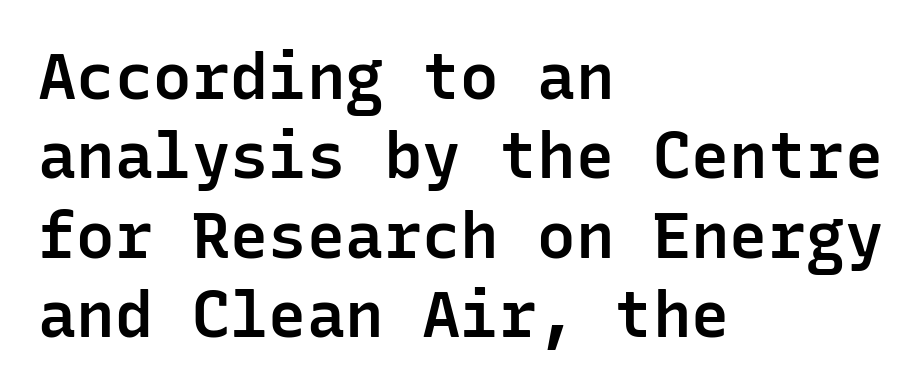
The image shows 64 px semibold sans-serif type, upright, monospaced; set left-aligned, line spacing 1.24x, normal letter spacing, not underlined; low stroke contrast and a medium x-height.
